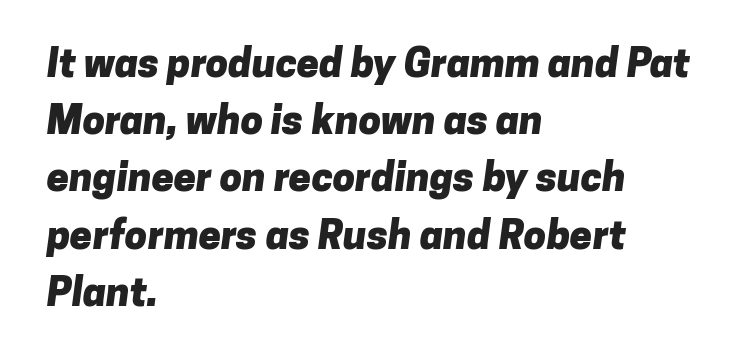
Q: Is the text bold? A: Yes.
Q: Is the typeface a serif or a sans-serif typeface? A: Sans-serif.
Q: Is the text underlined? A: No.
Q: How is the paragraph aligned? A: Left-aligned.
Q: Is the spacing between letters normal or unusually wide? A: Normal.
Q: Is the spacing between lines tight, normal or loose? A: Normal.
Q: Width (condensed, normal, or wide)? A: Normal.
Q: Stroke contrast? A: Low.
Q: x-height? A: Medium.
Q: Monospaced? A: No.
